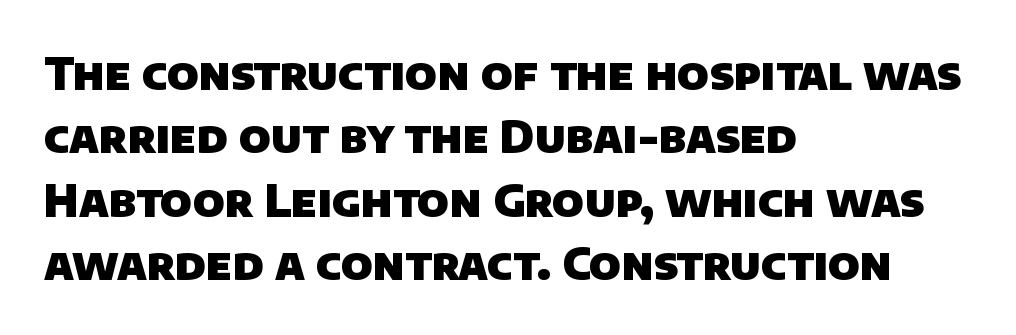
The image shows 44 px heavy sans-serif type; set left-aligned, normal line spacing (1.44x), normal letter spacing, not underlined; low stroke contrast and a large x-height.
